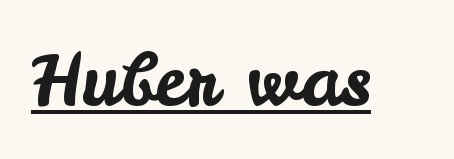
{"serif": "no", "width": "normal", "stroke_contrast": "low", "x_height": "small", "monospaced": "no", "underline": "yes", "letter_spacing": "normal", "letter_spacing_em": 0.0, "glyph_px": 71}
